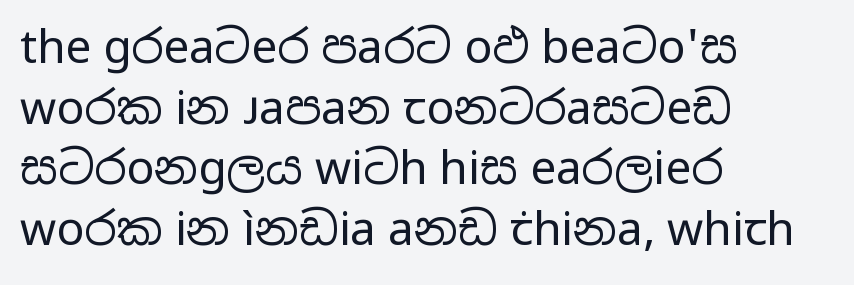
Q: Is the text bold? A: No.
Q: Is the text italic (slanted)? A: No, it is upright.
Q: Is the typeface a serif or a sans-serif typeface? A: Sans-serif.
Q: Is the text underlined? A: No.
Q: How is the paragraph aligned? A: Left-aligned.
Q: Is the spacing between letters normal or unusually wide? A: Normal.
Q: Is the spacing between lines tight, normal or loose? A: Normal.
Q: Width (condensed, normal, or wide)? A: Wide.
Q: Stroke contrast? A: Low.
Q: x-height? A: Medium.
Q: Monospaced? A: No.
